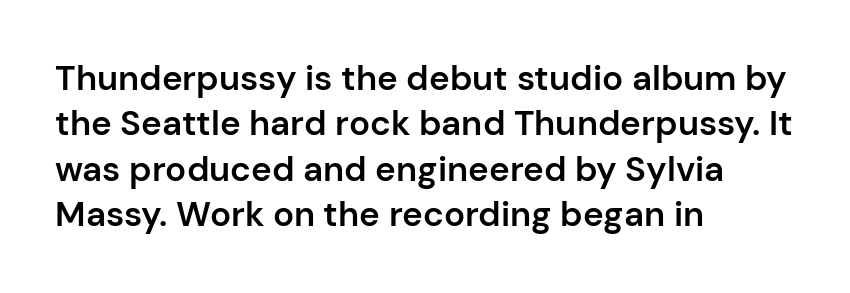
The axis of the letterforms is exactly vertical. Honestly, the row spacing looks completely unremarkable. In terms of letterspacing, this is plain default setting. As a designer I'd log this as weight 600, semibold. The text was rendered using a sans face with plain stroke endings. The text block is weighted toward the left margin, trailing off unevenly rightward.
